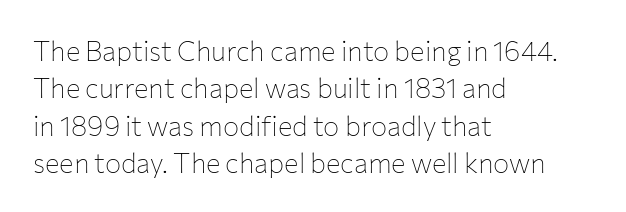
The image shows 27 px text type, upright; set left-aligned, normal line spacing (1.38x), normal letter spacing, not underlined.
